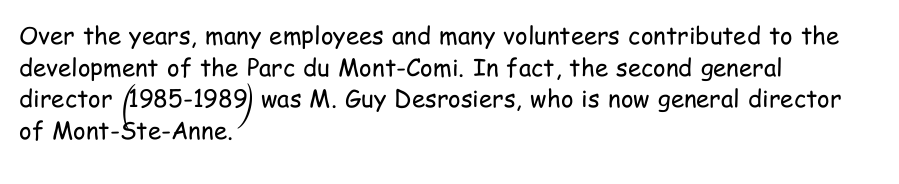
Leftover space on each line is placed entirely after the last word. The typesetting does not lean heavy: it is not bold. Honestly, the letter spacing is just normal — you wouldn't notice it. Underline: absent. If you drew a line through each stem, it would be perfectly vertical.
